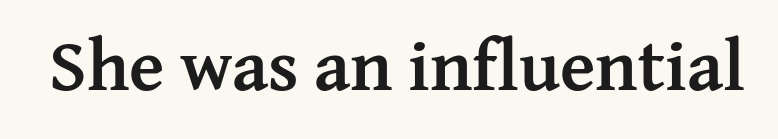
Q: Is the text bold? A: Yes.
Q: Is the text italic (slanted)? A: No, it is upright.
Q: Is the typeface a serif or a sans-serif typeface? A: Serif.
Q: Is the text underlined? A: No.
Q: Is the spacing between letters normal or unusually wide? A: Normal.
Q: Width (condensed, normal, or wide)? A: Normal.
Q: Stroke contrast? A: Medium.
Q: x-height? A: Medium.
Q: Monospaced? A: No.
